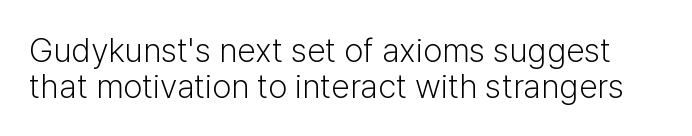
The image shows 34 px light sans-serif type, upright; set tight line spacing (1.05x), normal letter spacing, not underlined; low stroke contrast and a medium x-height.
